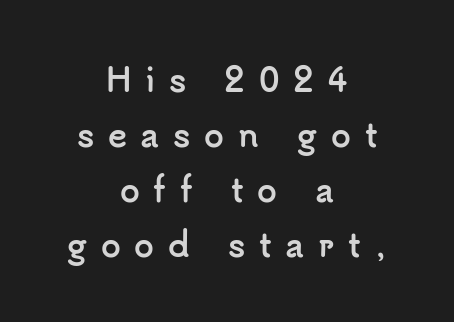
Q: Is the text bold? A: Yes.
Q: Is the text italic (slanted)? A: No, it is upright.
Q: Is the typeface a serif or a sans-serif typeface? A: Sans-serif.
Q: Is the text underlined? A: No.
Q: How is the paragraph aligned? A: Centered.
Q: Is the spacing between letters normal or unusually wide? A: Unusually wide.
Q: Width (condensed, normal, or wide)? A: Normal.
Q: Stroke contrast? A: Low.
Q: x-height? A: Small.
Q: Monospaced? A: No.
